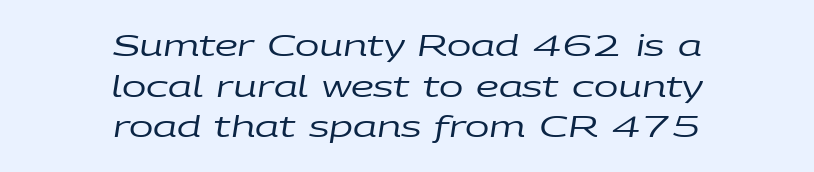
Check the space under the baseline: it is left empty. In terms of posture, this sample is oblique. What stands out about the letter spacing? Nothing — it is the standard amount. Looks like regular typesetting: each glyph gets only the width it needs. The strokes carry an ordinary text weight at most. The paragraph has two soft edges and a firm central axis.
